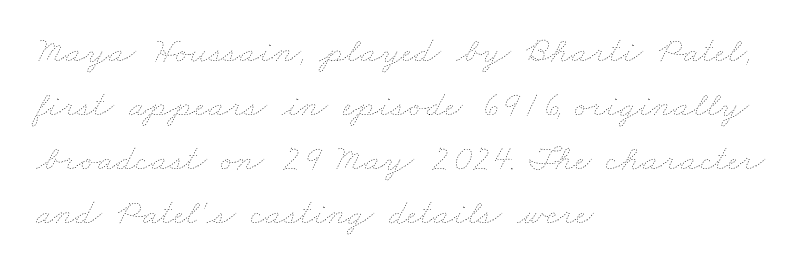
The image shows 37 px thin, wide type; set left-aligned, normal line spacing (1.46x), normal letter spacing, not underlined; low stroke contrast and a small x-height.
